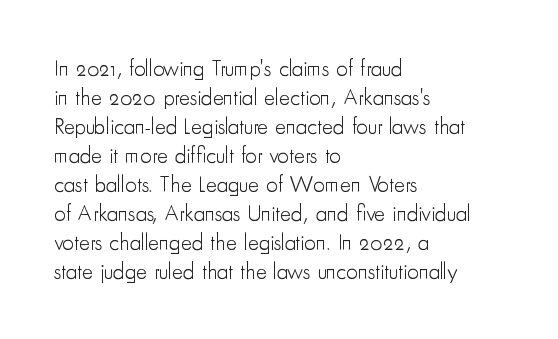
Q: Is the text bold? A: No.
Q: Is the text italic (slanted)? A: No, it is upright.
Q: Is the text underlined? A: No.
Q: How is the paragraph aligned? A: Left-aligned.
Q: Is the spacing between letters normal or unusually wide? A: Normal.
Q: Is the spacing between lines tight, normal or loose? A: Normal.
